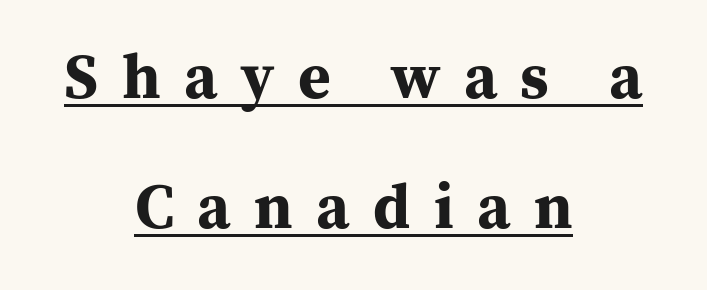
Q: Is the text bold? A: Yes.
Q: Is the text italic (slanted)? A: No, it is upright.
Q: Is the typeface a serif or a sans-serif typeface? A: Serif.
Q: Is the text underlined? A: Yes.
Q: How is the paragraph aligned? A: Centered.
Q: Is the spacing between letters normal or unusually wide? A: Unusually wide.
Q: Is the spacing between lines tight, normal or loose? A: Loose.
Q: Width (condensed, normal, or wide)? A: Normal.
Q: Stroke contrast? A: Medium.
Q: x-height? A: Medium.
Q: Monospaced? A: No.
